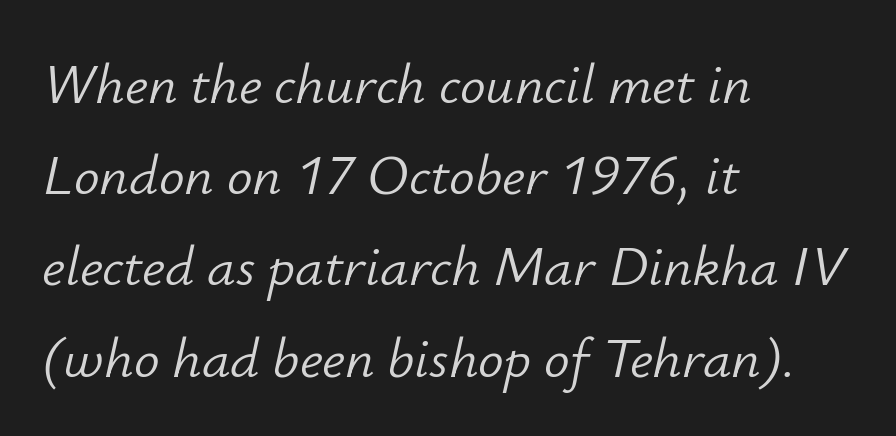
Q: Is the text bold? A: No.
Q: Is the text italic (slanted)? A: Yes, it leans right by about 12 degrees.
Q: Is the text underlined? A: No.
Q: How is the paragraph aligned? A: Left-aligned.
Q: Is the spacing between letters normal or unusually wide? A: Normal.
Q: Is the spacing between lines tight, normal or loose? A: Normal.
Q: Width (condensed, normal, or wide)? A: Normal.
Q: Stroke contrast? A: Low.
Q: x-height? A: Small.
Q: Monospaced? A: No.
